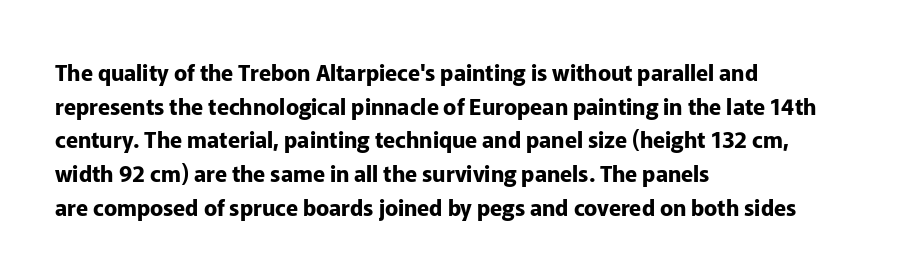
{"italic": "no", "bold": "yes", "underline": "no", "align": "left", "line_spacing": "normal", "line_spacing_ratio": 1.53, "letter_spacing": "normal", "letter_spacing_em": 0.0, "glyph_px": 22}
